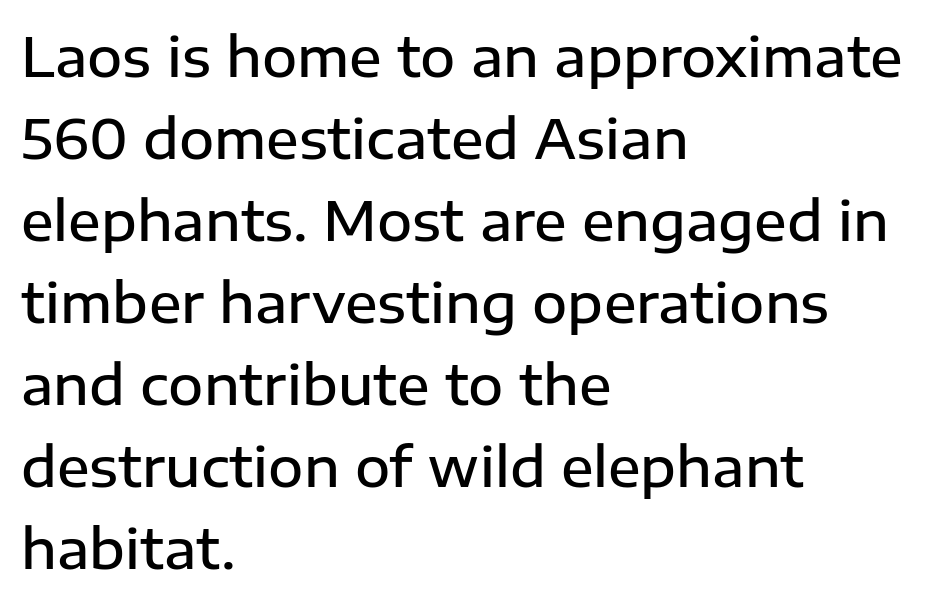
The image shows 54 px semibold sans-serif type, upright; set left-aligned, normal line spacing (1.52x), normal letter spacing, not underlined; low stroke contrast and a medium x-height.
